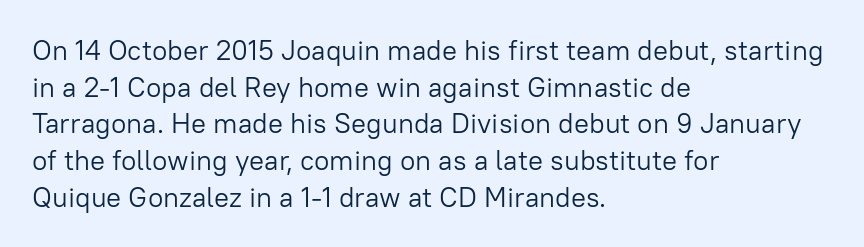
The image shows 28 px light sans-serif type, upright; set left-aligned, normal line spacing (1.31x), normal letter spacing, not underlined; low stroke contrast and a medium x-height.
